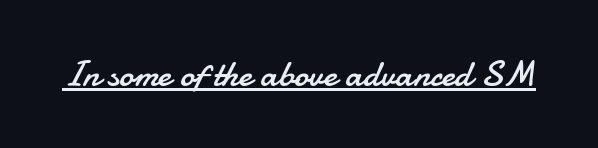
{"serif": "no", "bold": "no", "weight": "regular", "width": "normal", "stroke_contrast": "low", "x_height": "small", "monospaced": "no", "underline": "yes", "letter_spacing": "normal", "letter_spacing_em": 0.0, "glyph_px": 37}
